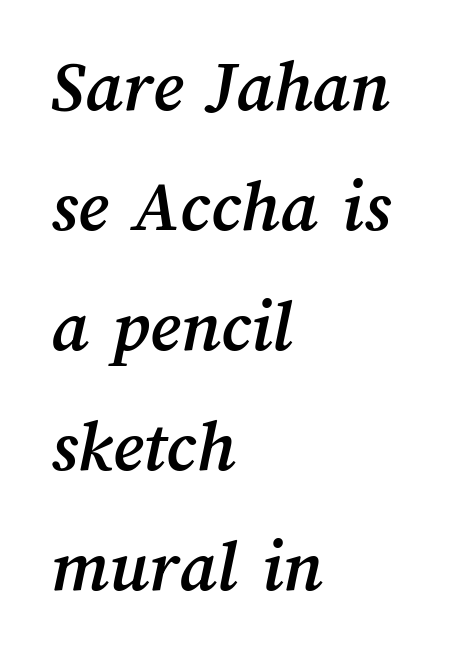
The image shows 75 px text type; set left-aligned, normal line spacing (1.6x), normal letter spacing, not underlined; medium stroke contrast and a medium x-height.
